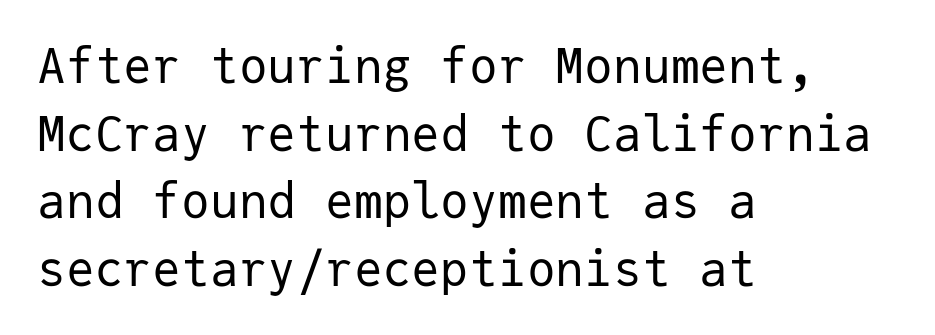
{"serif": "no", "italic": "no", "bold": "no", "weight": "regular", "width": "normal", "stroke_contrast": "low", "x_height": "medium", "monospaced": "yes", "underline": "no", "align": "left", "line_spacing": "normal", "line_spacing_ratio": 1.41, "letter_spacing": "normal", "letter_spacing_em": 0.0, "glyph_px": 48}
